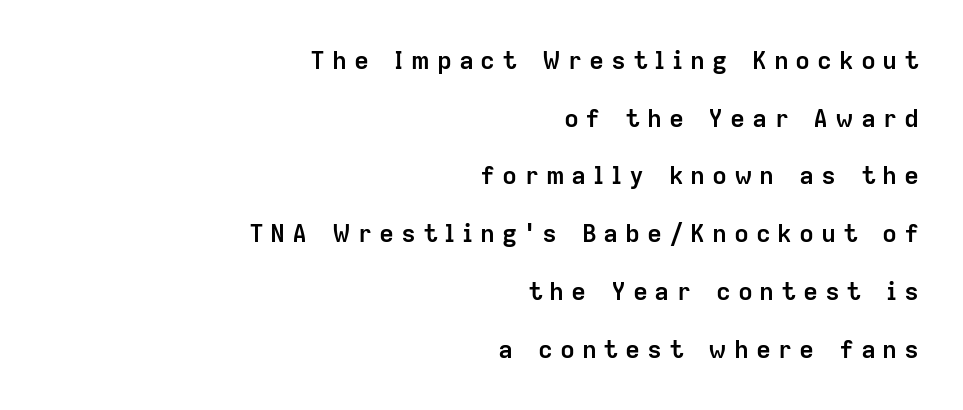
{"italic": "no", "bold": "yes", "underline": "no", "align": "right", "line_spacing": "loose", "line_spacing_ratio": 2.31, "letter_spacing": "wide", "letter_spacing_em": 0.27, "glyph_px": 25}
